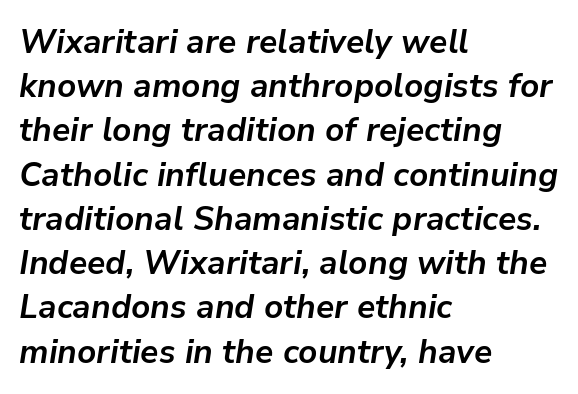
Q: Is the text bold? A: Yes.
Q: Is the text italic (slanted)? A: Yes, it leans right by about 9 degrees.
Q: Is the text underlined? A: No.
Q: How is the paragraph aligned? A: Left-aligned.
Q: Is the spacing between letters normal or unusually wide? A: Normal.
Q: Is the spacing between lines tight, normal or loose? A: Normal.
Q: Width (condensed, normal, or wide)? A: Normal.
Q: Stroke contrast? A: Low.
Q: x-height? A: Medium.
Q: Monospaced? A: No.
